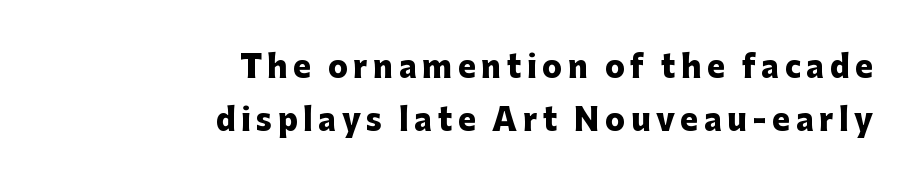
The image shows 30 px heavy sans-serif type, upright; set right-aligned, line spacing 1.77x, not underlined; low stroke contrast and a medium x-height.
